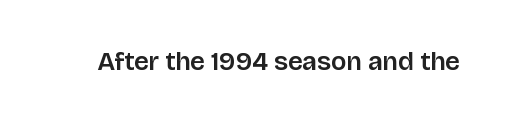
Q: Is the text italic (slanted)? A: No, it is upright.
Q: Is the text underlined? A: No.
Q: Is the spacing between letters normal or unusually wide? A: Normal.
